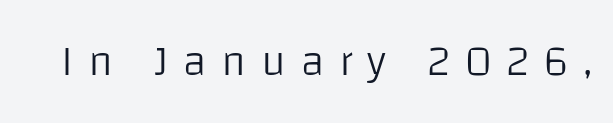
The image shows 44 px light sans-serif type, upright; set unusually wide letter spacing (+0.33 em), not underlined; low stroke contrast and a large x-height.
